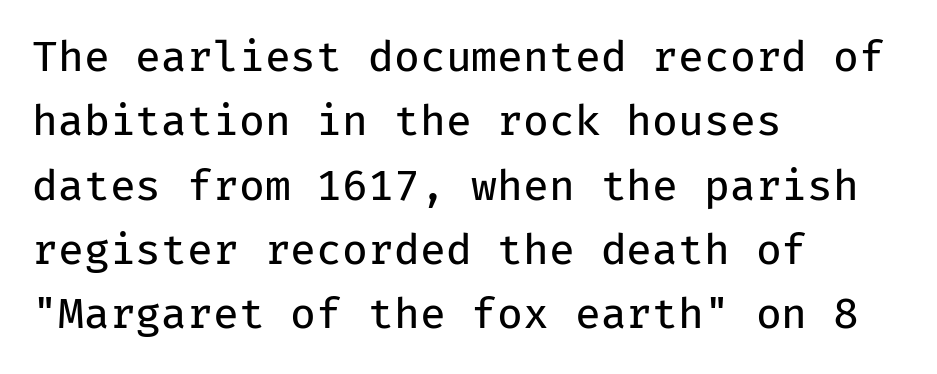
{"serif": "no", "italic": "no", "bold": "no", "weight": "regular", "width": "normal", "stroke_contrast": "low", "x_height": "medium", "monospaced": "yes", "underline": "no", "align": "left", "line_spacing": "normal", "line_spacing_ratio": 1.53, "letter_spacing": "normal", "letter_spacing_em": 0.0, "glyph_px": 42}
